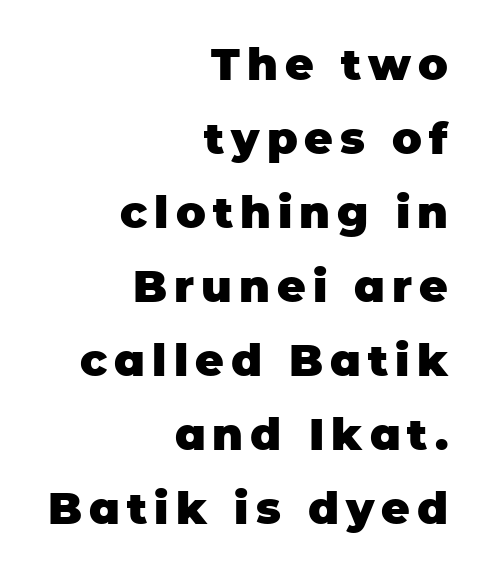
The image shows 44 px heavy sans-serif type, upright; set right-aligned, normal line spacing (1.68x), not underlined; low stroke contrast and a large x-height.
